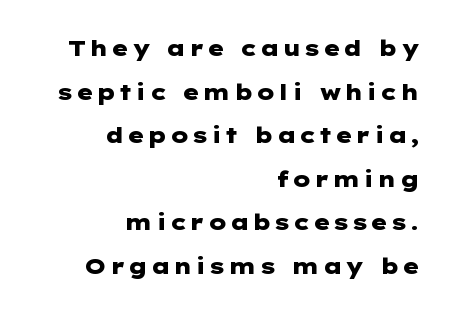
The designer dialed line spacing up above the default. The words here are not underlined. Every row of glyphs terminates at an identical x-position on the right. Posture: upright roman. This is heavy type, rendered in bold.
